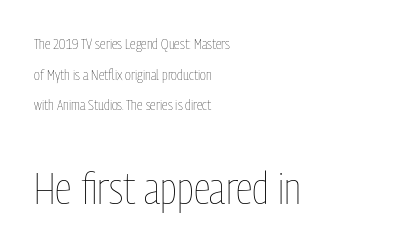
The image shows 44 px thin, condensed type, upright; set left-aligned, loose line spacing (2.05x), normal letter spacing, not underlined; the second (bottom) block is 2.93x larger; low stroke contrast and a medium x-height.
